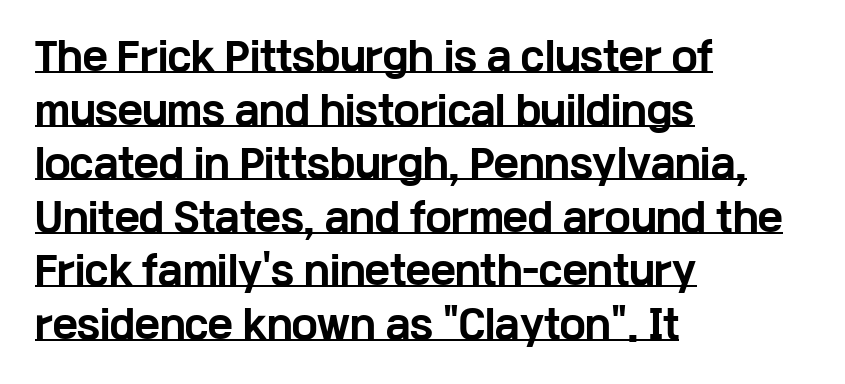
Q: Is the text bold? A: Yes.
Q: Is the text italic (slanted)? A: No, it is upright.
Q: Is the typeface a serif or a sans-serif typeface? A: Sans-serif.
Q: Is the text underlined? A: Yes.
Q: How is the paragraph aligned? A: Left-aligned.
Q: Is the spacing between letters normal or unusually wide? A: Normal.
Q: Is the spacing between lines tight, normal or loose? A: Normal.
Q: Width (condensed, normal, or wide)? A: Wide.
Q: Stroke contrast? A: Low.
Q: x-height? A: Medium.
Q: Monospaced? A: No.
